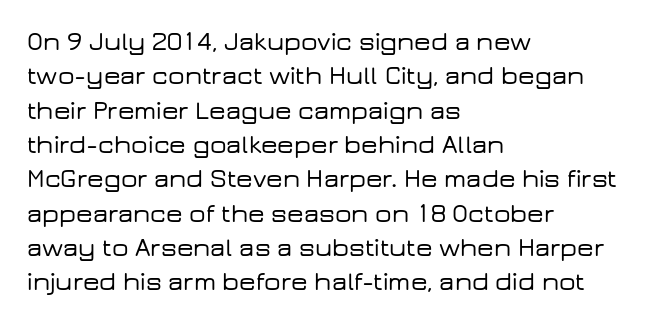
{"italic": "no", "underline": "no", "align": "left", "line_spacing": "normal", "line_spacing_ratio": 1.32, "letter_spacing": "normal", "letter_spacing_em": 0.0, "glyph_px": 26}
